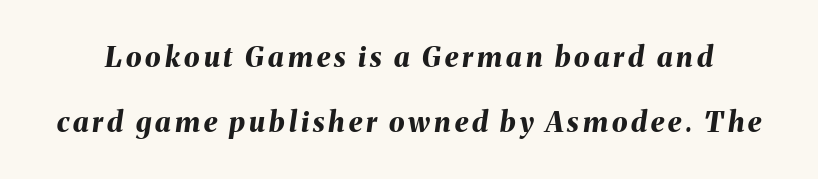
Q: Is the text bold? A: Yes.
Q: Is the text italic (slanted)? A: Yes, it leans right by about 8 degrees.
Q: Is the text underlined? A: No.
Q: Is the spacing between lines tight, normal or loose? A: Loose.
Q: Width (condensed, normal, or wide)? A: Normal.
Q: Stroke contrast? A: Medium.
Q: x-height? A: Medium.
Q: Monospaced? A: No.
